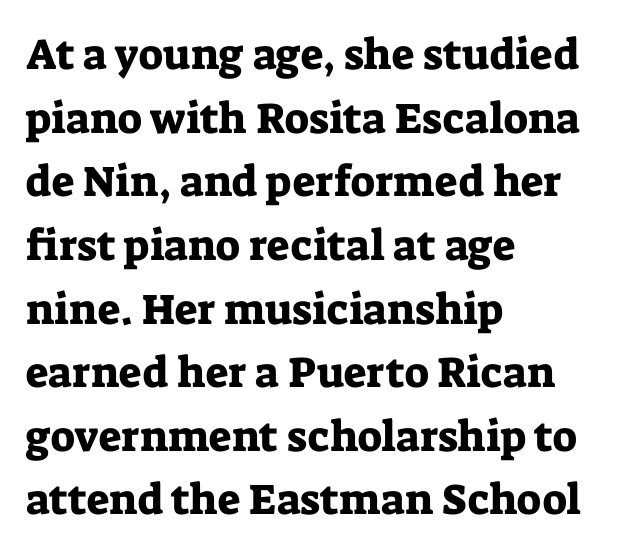
The image shows 43 px serif type, upright; set left-aligned, normal line spacing (1.48x), normal letter spacing, not underlined; low stroke contrast and a medium x-height.
